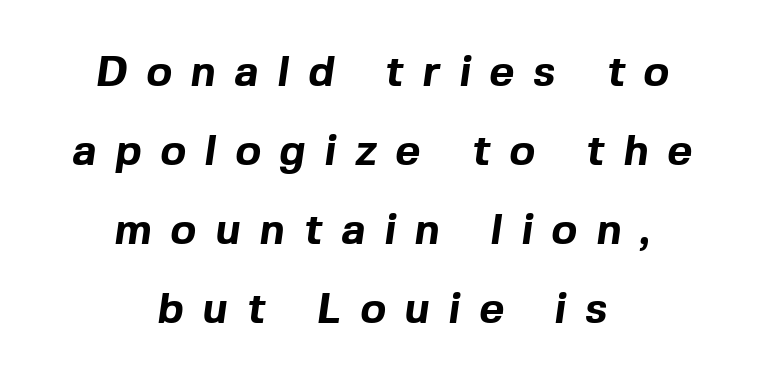
Looks like regular typesetting: each glyph gets only the width it needs. In CSS terms this would be text-align: center. You can tell from the bare stems that sans-serif type was used. Heft: maximum for text — a bold. The words here are not underlined. The tracking reads as deliberately expanded to a designer's eye.
